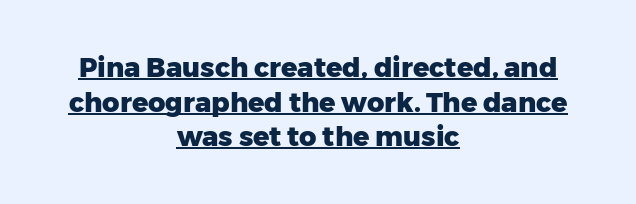
The image shows 27 px bold type, upright; set centered, normal line spacing (1.28x), normal letter spacing, underlined.
